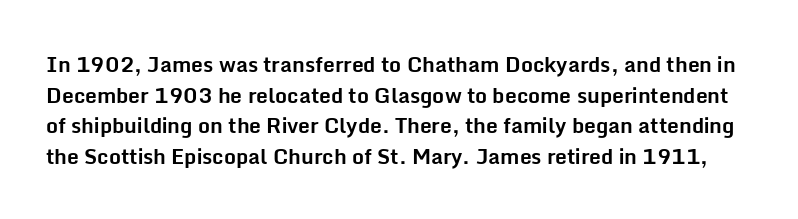
Q: Is the text bold? A: Yes.
Q: Is the text italic (slanted)? A: No, it is upright.
Q: Is the text underlined? A: No.
Q: Is the spacing between letters normal or unusually wide? A: Normal.
Q: Is the spacing between lines tight, normal or loose? A: Normal.
